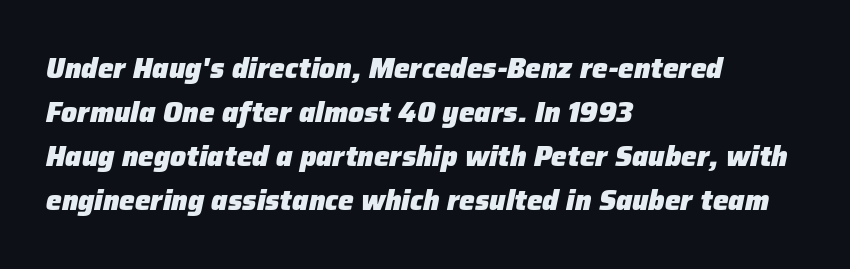
Think of a printed novel: that variable character pitch is what you see here. The block of text has a typical density, with ordinary space between rows. The strip under each line holds only bare page. The lines in this sample share a left origin and differ only in where they stop. The characters look thick and weighty, a clear bold. The axis of the letterforms is tilted away from vertical.
